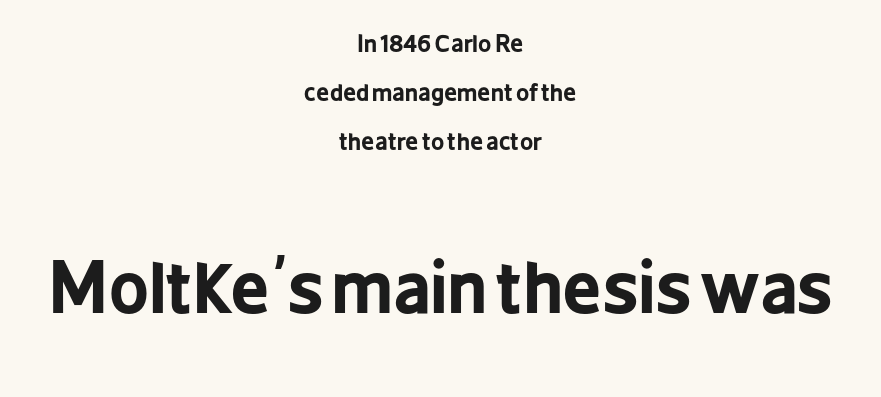
The zone under the glyphs is completely vacant. This sample is center-justified, so both line endings float freely. Nobody touched the tracking dial on this one. Stroke terminals: plain, sans-serif.
